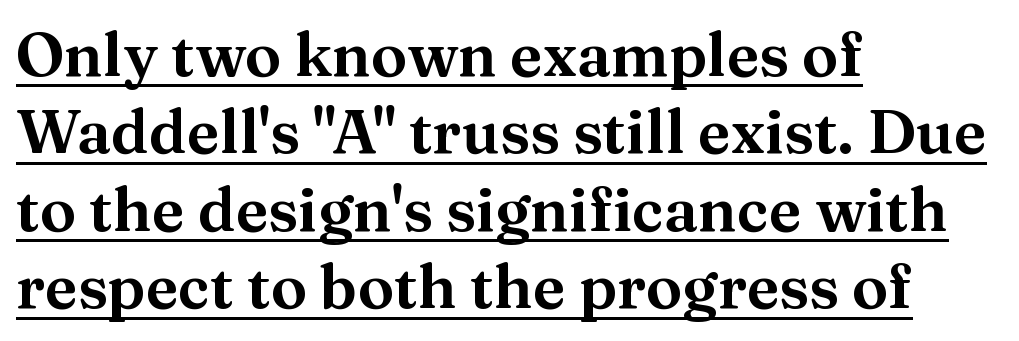
{"serif": "yes", "italic": "no", "width": "normal", "stroke_contrast": "medium", "x_height": "medium", "monospaced": "no", "underline": "yes", "align": "left", "line_spacing": "normal", "line_spacing_ratio": 1.27, "letter_spacing": "normal", "letter_spacing_em": 0.0, "glyph_px": 61}
